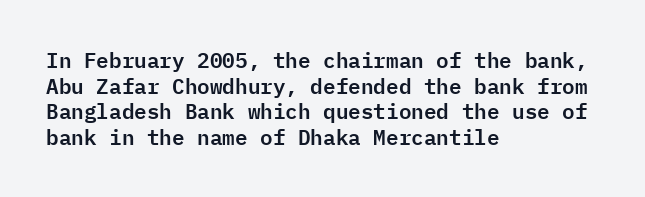
Line beginnings align vertically; line endings do not. Posture: vertical. A typesetter would call this zero additional tracking. The baseline area is clear.
